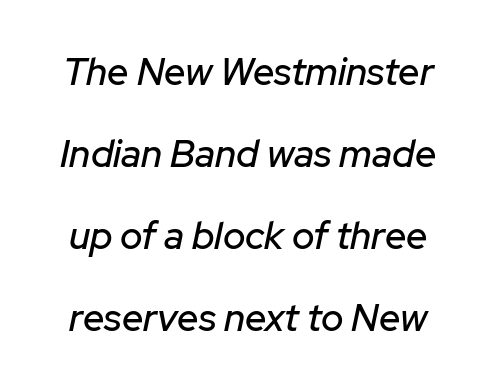
Each new line begins a long way beneath the previous one. The lettering tilts uniformly, giving the passage an italic look. A typesetter would call this proportional, since set widths differ per character. Students, note that the glyphs here touch the page at normal intervals. Underline: absent.
